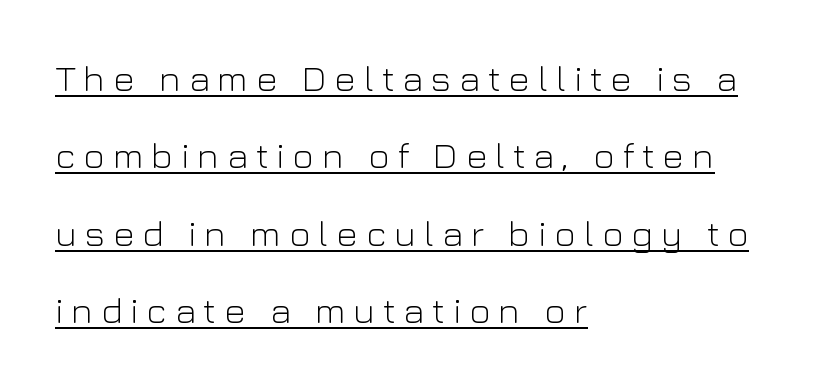
Short note: letters widely spaced. Alignment: flush left. Serif or sans? Sans — the stroke terminals are bare. Like a heading marked for emphasis, these lines bear an underscore. Vertical stems look standard width or narrower in stroke.
